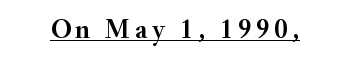
{"serif": "yes", "italic": "no", "width": "normal", "stroke_contrast": "medium", "x_height": "small", "monospaced": "no", "underline": "yes", "glyph_px": 28}
